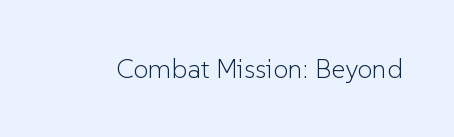
Q: Is the text bold? A: No.
Q: Is the text italic (slanted)? A: No, it is upright.
Q: Is the text underlined? A: No.
Q: Is the spacing between letters normal or unusually wide? A: Normal.
